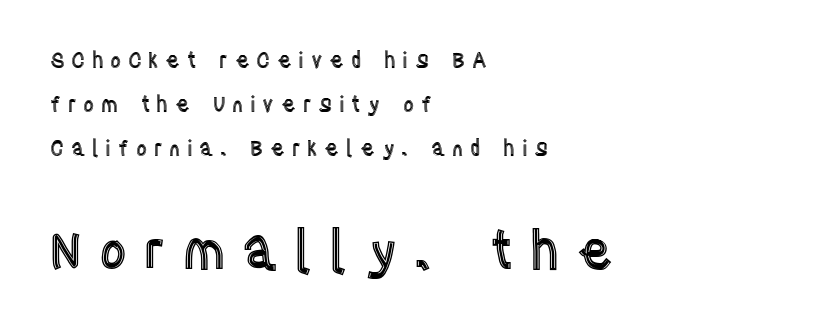
Q: Is the text italic (slanted)? A: No, it is upright.
Q: Is the text underlined? A: No.
Q: How is the paragraph aligned? A: Left-aligned.
Q: Is the spacing between letters normal or unusually wide? A: Unusually wide.
Q: Is the spacing between lines tight, normal or loose? A: Loose.
Q: Which block of text is set in a larger size, the first (top) or the second (bottom)? A: The second (bottom) one.
Q: Width (condensed, normal, or wide)? A: Condensed.
Q: x-height? A: Large.
Q: Monospaced? A: No.
